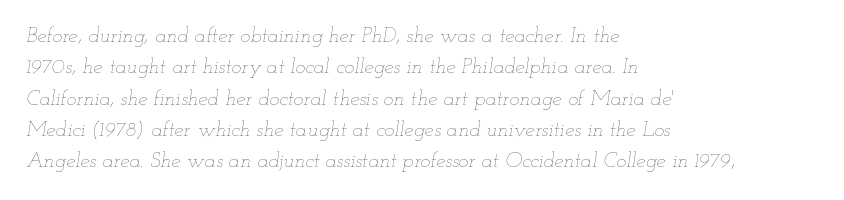
The text carries the slant typical of an italic or oblique font. The rendering uses a moderate line-height, typical for paragraphs. Compared with a typical body face, this is equally light or lighter still. The passage shown is not underscored anywhere. This rendering leaves character spacing at its baseline value. The rag falls on the right side of this text block.
